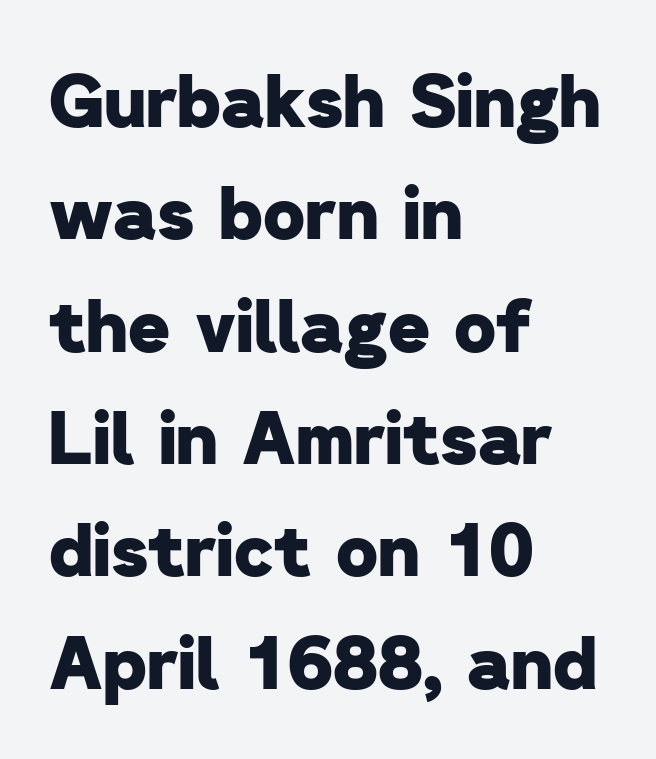
{"serif": "no", "bold": "yes", "weight": "heavy", "width": "normal", "stroke_contrast": "low", "x_height": "medium", "monospaced": "no", "underline": "no", "align": "left", "line_spacing": "normal", "line_spacing_ratio": 1.56, "letter_spacing": "normal", "letter_spacing_em": 0.0, "glyph_px": 72}
